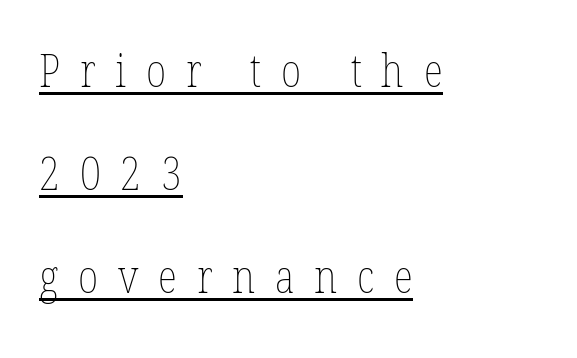
{"italic": "no", "bold": "no", "weight": "thin", "width": "condensed", "stroke_contrast": "low", "x_height": "medium", "monospaced": "no", "underline": "yes", "align": "left", "line_spacing": "loose", "line_spacing_ratio": 2.29, "letter_spacing": "wide", "letter_spacing_em": 0.44, "glyph_px": 45}
